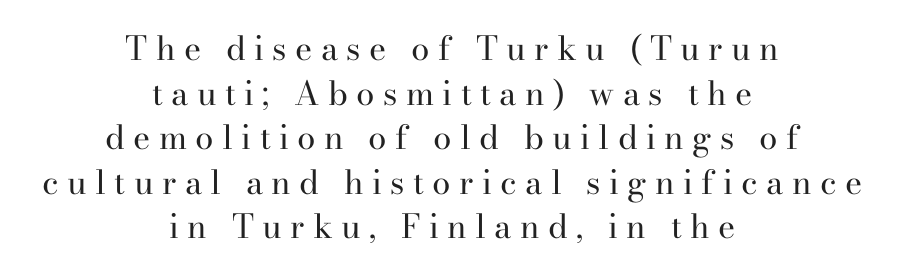
{"serif": "yes", "italic": "no", "bold": "no", "weight": "regular", "width": "normal", "stroke_contrast": "high", "x_height": "small", "monospaced": "no", "underline": "no", "align": "center", "line_spacing": "normal", "line_spacing_ratio": 1.35, "letter_spacing": "wide", "letter_spacing_em": 0.25, "glyph_px": 33}
